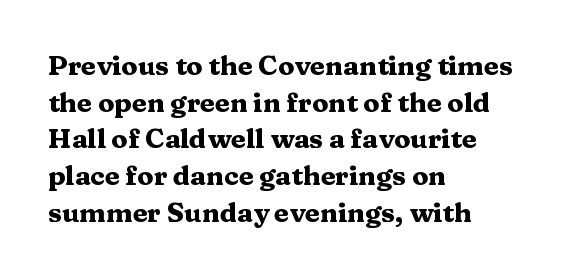
The image shows 27 px bold type, upright; set left-aligned, normal line spacing (1.36x), normal letter spacing, not underlined.
